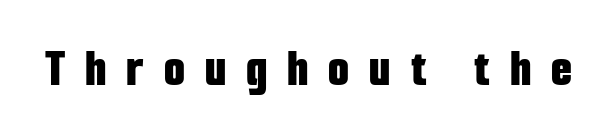
Q: Is the text bold? A: Yes.
Q: Is the text italic (slanted)? A: No, it is upright.
Q: Is the typeface a serif or a sans-serif typeface? A: Sans-serif.
Q: Is the text underlined? A: No.
Q: Is the spacing between letters normal or unusually wide? A: Unusually wide.
Q: Width (condensed, normal, or wide)? A: Condensed.
Q: Stroke contrast? A: Low.
Q: x-height? A: Medium.
Q: Monospaced? A: No.
